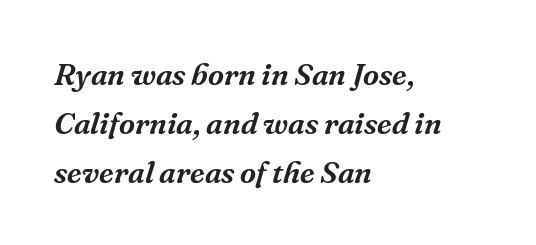
{"serif": "yes", "italic": "yes", "lean": "right", "slant_degrees": 16, "width": "normal", "stroke_contrast": "medium", "x_height": "medium", "monospaced": "no", "underline": "no", "align": "left", "line_spacing": "normal", "line_spacing_ratio": 1.58, "letter_spacing": "normal", "letter_spacing_em": 0.0, "glyph_px": 31}
